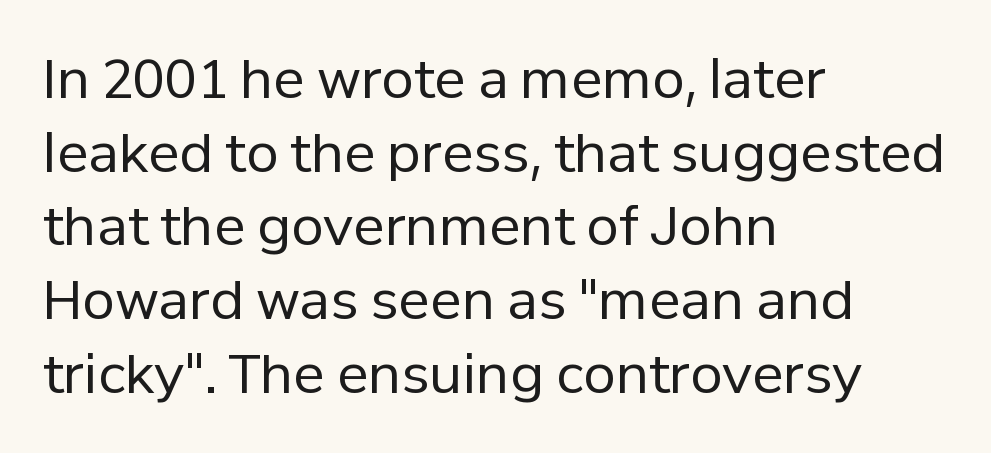
{"serif": "no", "italic": "no", "bold": "no", "weight": "regular", "width": "normal", "stroke_contrast": "low", "x_height": "medium", "monospaced": "no", "underline": "no", "align": "left", "line_spacing": "normal", "line_spacing_ratio": 1.39, "letter_spacing": "normal", "letter_spacing_em": 0.0, "glyph_px": 53}
